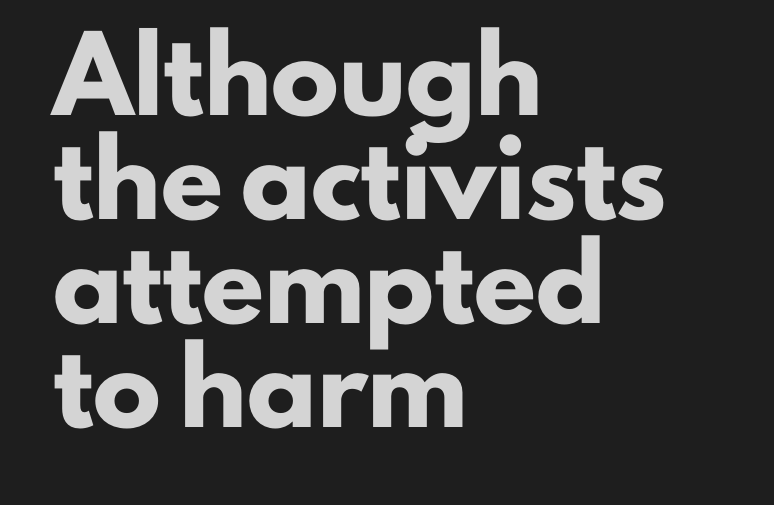
Posture: vertical. Pretty heavy lettering here — definitely bold. The lines sit at an ordinary, default distance from one another. All the whitespace from short lines collects on the right. Varying glyph widths throughout — classic text-font behaviour. Letters rest on an invisible, unmarked baseline.
